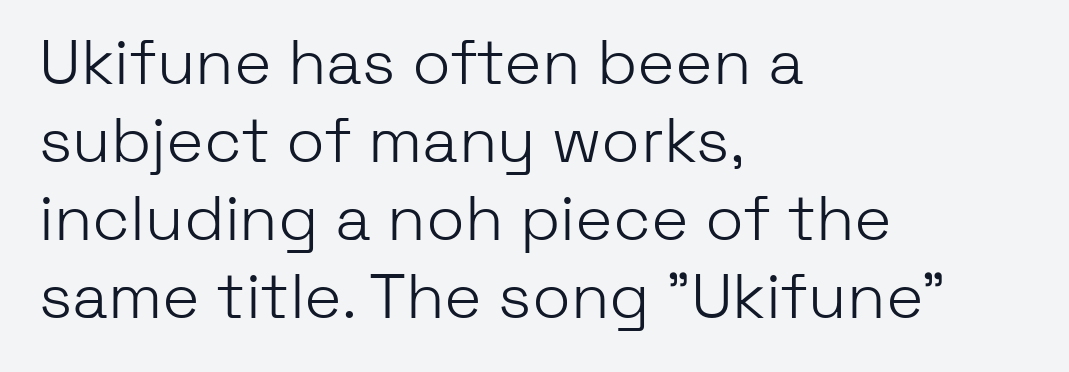
Q: Is the text bold? A: No.
Q: Is the text italic (slanted)? A: No, it is upright.
Q: Is the typeface a serif or a sans-serif typeface? A: Sans-serif.
Q: Is the text underlined? A: No.
Q: How is the paragraph aligned? A: Left-aligned.
Q: Is the spacing between letters normal or unusually wide? A: Normal.
Q: Width (condensed, normal, or wide)? A: Normal.
Q: Stroke contrast? A: Low.
Q: x-height? A: Medium.
Q: Monospaced? A: No.
